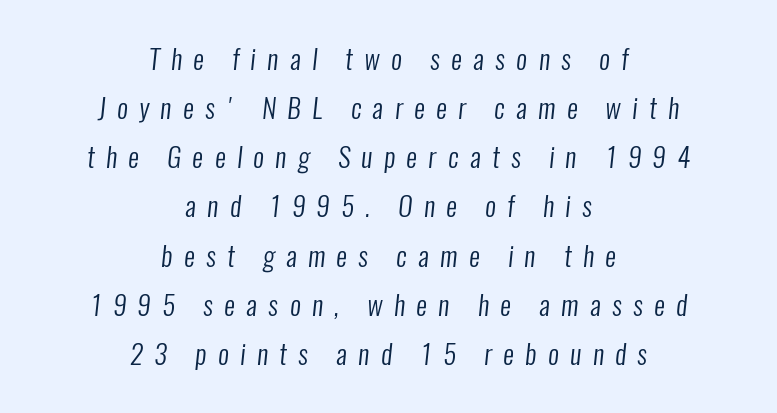
Q: Is the text bold? A: No.
Q: Is the text underlined? A: No.
Q: How is the paragraph aligned? A: Centered.
Q: Is the spacing between letters normal or unusually wide? A: Unusually wide.
